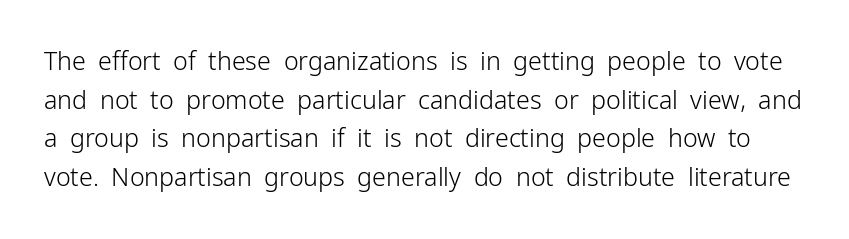
{"italic": "no", "bold": "no", "underline": "no", "line_spacing": "normal", "line_spacing_ratio": 1.55, "letter_spacing": "normal", "letter_spacing_em": 0.0, "glyph_px": 25}
